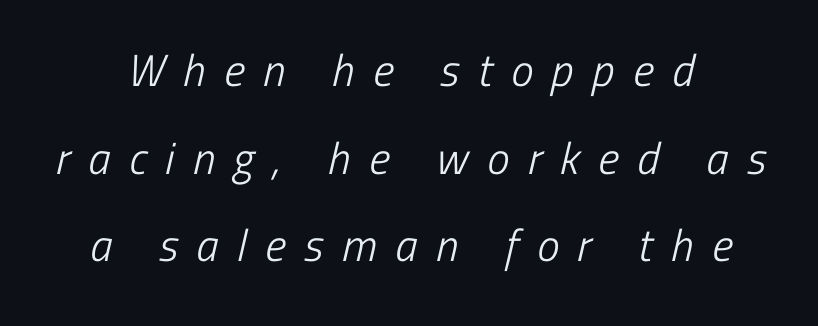
Q: Is the text bold? A: No.
Q: Is the typeface a serif or a sans-serif typeface? A: Sans-serif.
Q: Is the text underlined? A: No.
Q: How is the paragraph aligned? A: Centered.
Q: Is the spacing between letters normal or unusually wide? A: Unusually wide.
Q: Is the spacing between lines tight, normal or loose? A: Loose.
Q: Width (condensed, normal, or wide)? A: Condensed.
Q: Stroke contrast? A: Low.
Q: x-height? A: Medium.
Q: Monospaced? A: No.
